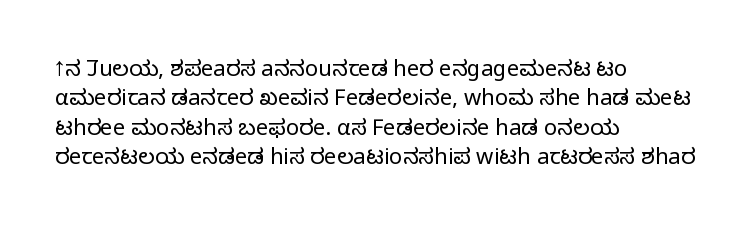
The image shows 22 px text type, upright; set left-aligned, normal line spacing (1.34x), normal letter spacing, not underlined.
